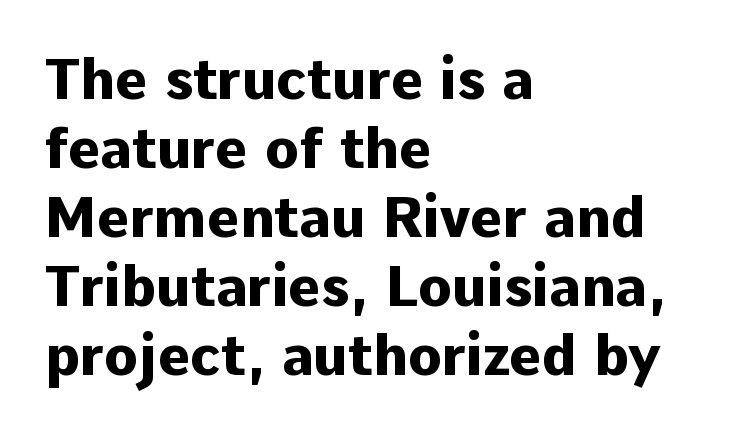
What stands out about the letter spacing? Nothing — it is the standard amount. The type sits square on the baseline with zero lean. Casual observation: everything's shoved over to the left. The passage shown is typeset with a sans-serif family. Do the characters align in a grid? No, the font is proportional. The passage shown is emphatically bold.
